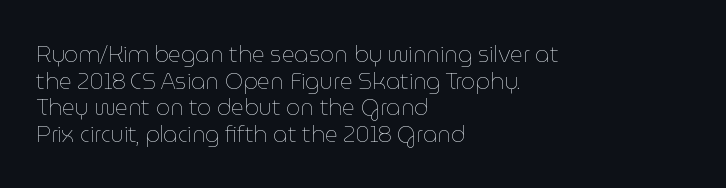
{"italic": "no", "bold": "no", "underline": "no", "align": "left", "line_spacing_ratio": 1.21, "letter_spacing": "normal", "letter_spacing_em": 0.0, "glyph_px": 22}
